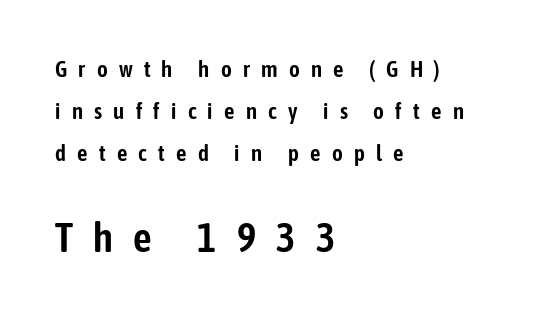
Inter-character spacing is expanded well beyond the font's built-in metrics. The emphasis by scale lands on block number two, below. Nobody drew a line under any word here. This sample has the flowing, uneven cadence of proportional lettering. Is this a sans? Yes — the strokes have no serifs.
